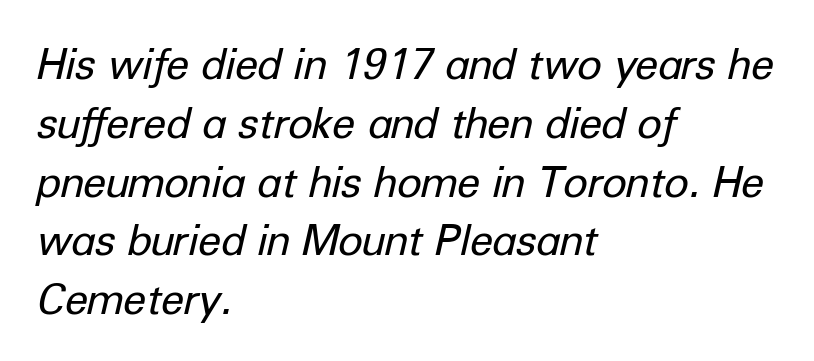
The image shows 42 px regular-weight type, italic (leaning right); set left-aligned, normal line spacing (1.4x), normal letter spacing, not underlined; low stroke contrast and a medium x-height.
